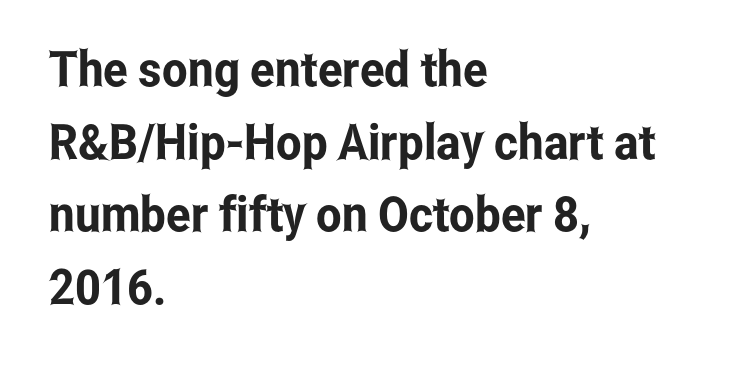
{"serif": "no", "italic": "no", "width": "condensed", "stroke_contrast": "low", "x_height": "medium", "monospaced": "no", "underline": "no", "align": "left", "line_spacing": "normal", "line_spacing_ratio": 1.48, "letter_spacing": "normal", "letter_spacing_em": 0.0, "glyph_px": 49}
